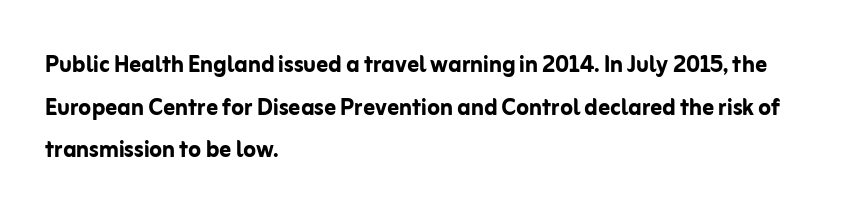
{"serif": "no", "italic": "no", "bold": "yes", "weight": "semibold", "width": "normal", "stroke_contrast": "low", "x_height": "medium", "monospaced": "no", "underline": "no", "align": "left", "line_spacing": "normal", "line_spacing_ratio": 1.47, "letter_spacing": "normal", "letter_spacing_em": 0.0, "glyph_px": 29}
